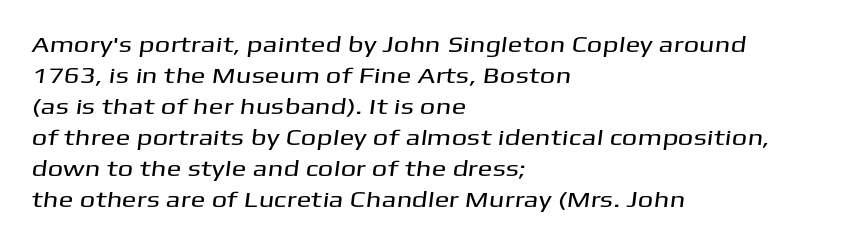
The image shows 22 px text type; set left-aligned, normal line spacing (1.41x), normal letter spacing, not underlined.
